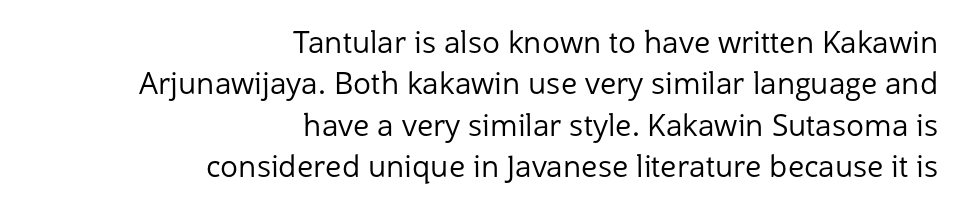
Q: Is the text bold? A: No.
Q: Is the text italic (slanted)? A: No, it is upright.
Q: Is the typeface a serif or a sans-serif typeface? A: Sans-serif.
Q: Is the text underlined? A: No.
Q: How is the paragraph aligned? A: Right-aligned.
Q: Is the spacing between letters normal or unusually wide? A: Normal.
Q: Is the spacing between lines tight, normal or loose? A: Normal.
Q: Width (condensed, normal, or wide)? A: Normal.
Q: Stroke contrast? A: Low.
Q: x-height? A: Medium.
Q: Monospaced? A: No.
